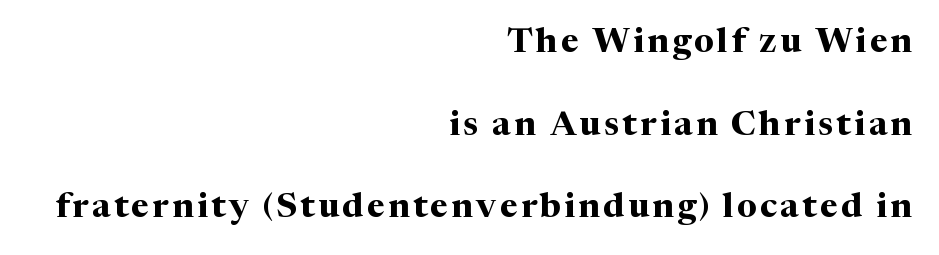
{"serif": "yes", "italic": "no", "bold": "yes", "weight": "bold", "width": "normal", "stroke_contrast": "medium", "x_height": "medium", "monospaced": "no", "underline": "no", "align": "right", "line_spacing": "loose", "line_spacing_ratio": 2.43, "glyph_px": 34}
